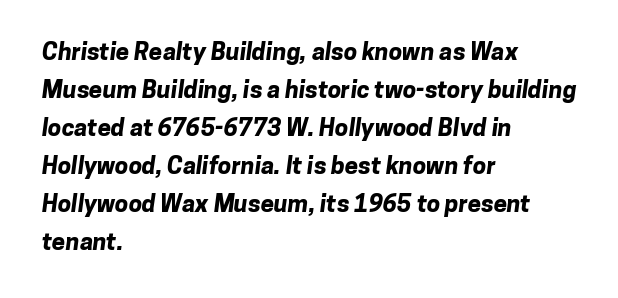
{"bold": "yes", "underline": "no", "align": "left", "line_spacing": "normal", "line_spacing_ratio": 1.58, "letter_spacing": "normal", "letter_spacing_em": 0.0, "glyph_px": 24}
